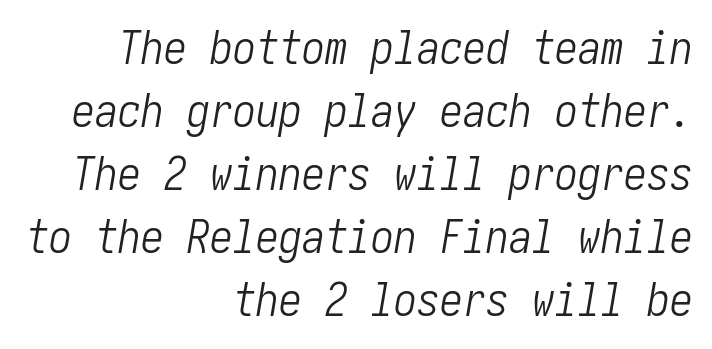
These lines sit exactly where default settings would place them. Spacing between characters is what you'd get straight out of the box. This reads as an unemphasized weight, regular at the heaviest. In terms of posture, this sample is oblique. Has an underline been added? It has not.
